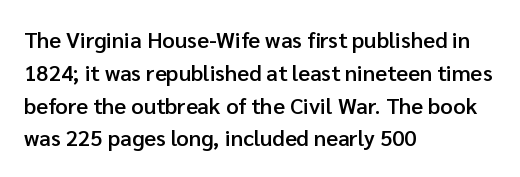
The image shows 22 px text type, upright; set left-aligned, normal line spacing (1.49x), normal letter spacing, not underlined.
